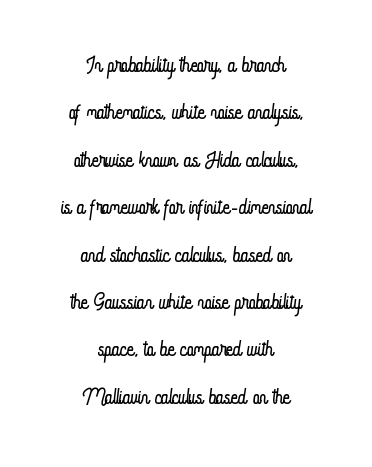
Q: Is the text bold? A: No.
Q: Is the text underlined? A: No.
Q: How is the paragraph aligned? A: Centered.
Q: Is the spacing between letters normal or unusually wide? A: Normal.
Q: Is the spacing between lines tight, normal or loose? A: Normal.
Q: Width (condensed, normal, or wide)? A: Condensed.
Q: Stroke contrast? A: Low.
Q: x-height? A: Small.
Q: Monospaced? A: No.
